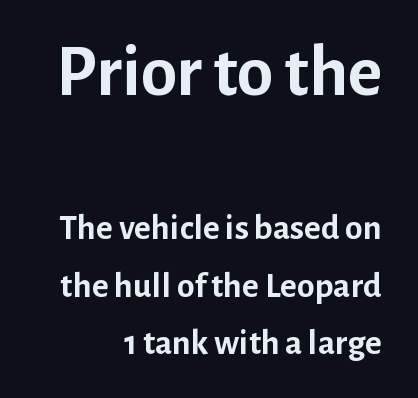
Q: Is the text bold? A: Yes.
Q: Is the text italic (slanted)? A: No, it is upright.
Q: Is the typeface a serif or a sans-serif typeface? A: Sans-serif.
Q: Is the text underlined? A: No.
Q: How is the paragraph aligned? A: Right-aligned.
Q: Is the spacing between letters normal or unusually wide? A: Normal.
Q: Is the spacing between lines tight, normal or loose? A: Normal.
Q: Which block of text is set in a larger size, the first (top) or the second (bottom)? A: The first (top) one.
Q: Width (condensed, normal, or wide)? A: Normal.
Q: Stroke contrast? A: Low.
Q: x-height? A: Medium.
Q: Monospaced? A: No.
